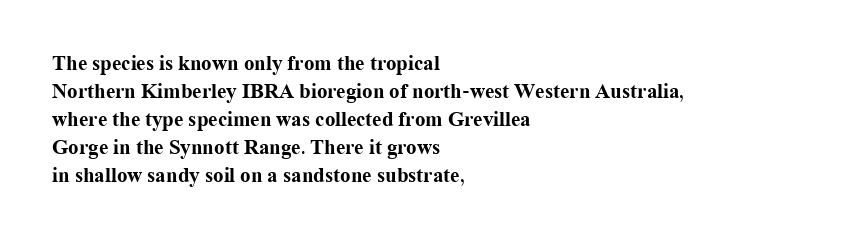
Style check: upright. Reading down the block, your eye returns to a fixed left position each line. This rendering leaves character spacing at its baseline value. Check under the words: just untouched page.
